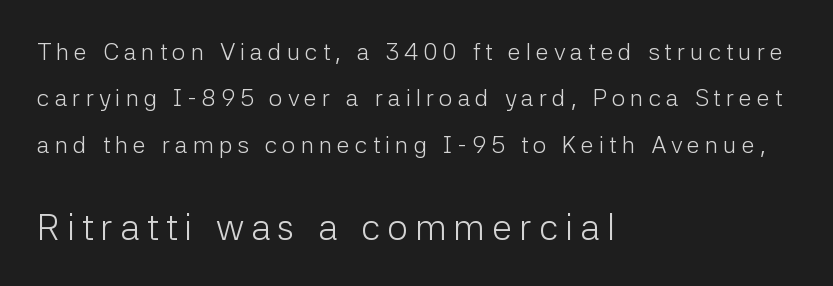
Q: Is the text bold? A: No.
Q: Is the text italic (slanted)? A: No, it is upright.
Q: Is the typeface a serif or a sans-serif typeface? A: Sans-serif.
Q: Is the text underlined? A: No.
Q: How is the paragraph aligned? A: Left-aligned.
Q: Is the spacing between letters normal or unusually wide? A: Unusually wide.
Q: Is the spacing between lines tight, normal or loose? A: Loose.
Q: Which block of text is set in a larger size, the first (top) or the second (bottom)? A: The second (bottom) one.
Q: Width (condensed, normal, or wide)? A: Normal.
Q: Stroke contrast? A: Low.
Q: x-height? A: Medium.
Q: Monospaced? A: No.
